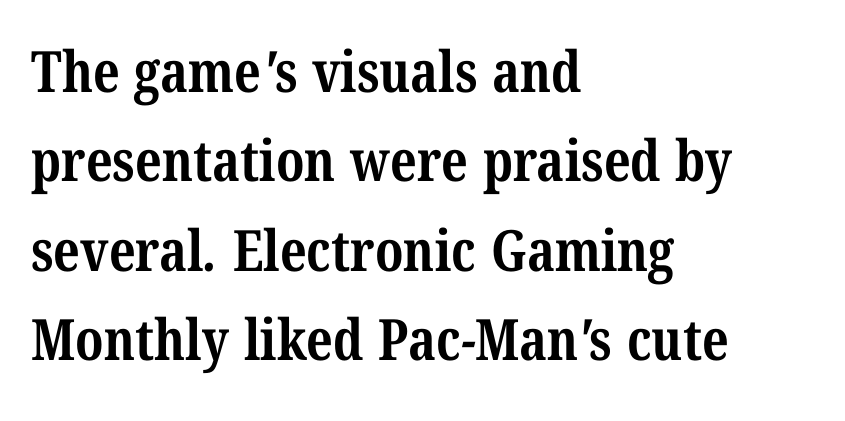
The image shows 57 px bold, condensed serif type; set left-aligned, normal line spacing (1.57x), normal letter spacing, not underlined; medium stroke contrast and a medium x-height.
